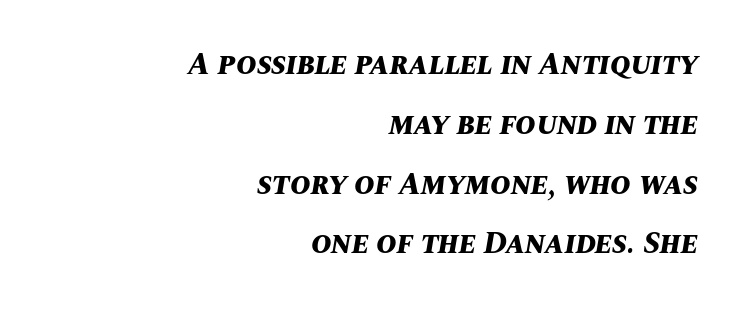
The image shows 31 px bold type, italic (leaning right); set right-aligned, loose line spacing (1.93x), normal letter spacing, not underlined; medium stroke contrast and a large x-height.
